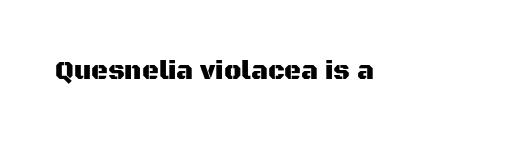
Is there any slant? The stems are plumb. Descenders are the only things crossing below the line. The line texture is even and compact thanks to regular tracking.
